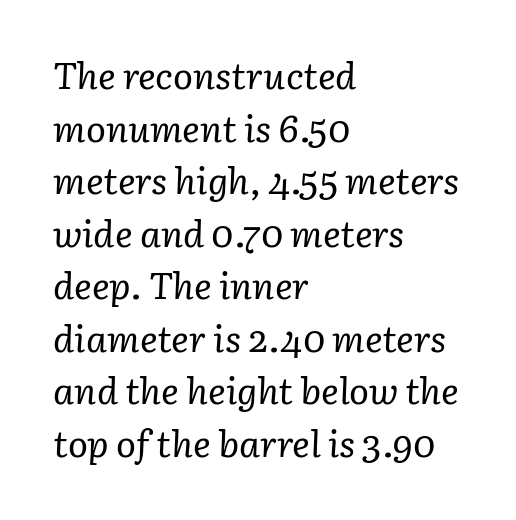
Q: Is the text bold? A: No.
Q: Is the text italic (slanted)? A: Yes, it leans right by about 3 degrees.
Q: Is the typeface a serif or a sans-serif typeface? A: Serif.
Q: Is the text underlined? A: No.
Q: How is the paragraph aligned? A: Left-aligned.
Q: Is the spacing between letters normal or unusually wide? A: Normal.
Q: Is the spacing between lines tight, normal or loose? A: Normal.
Q: Width (condensed, normal, or wide)? A: Normal.
Q: Stroke contrast? A: Low.
Q: x-height? A: Medium.
Q: Monospaced? A: No.
